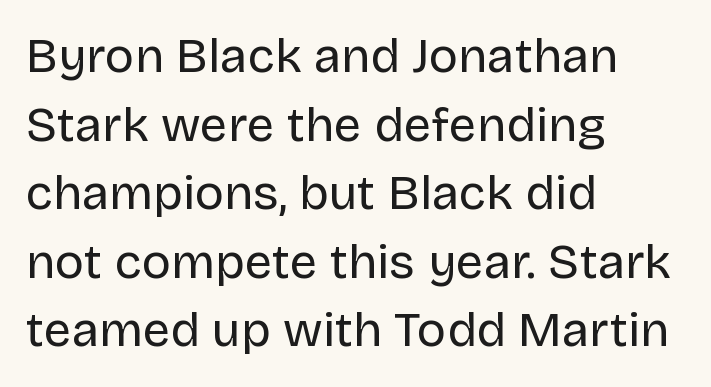
Q: Is the text bold? A: No.
Q: Is the text italic (slanted)? A: No, it is upright.
Q: Is the typeface a serif or a sans-serif typeface? A: Sans-serif.
Q: Is the text underlined? A: No.
Q: How is the paragraph aligned? A: Left-aligned.
Q: Is the spacing between letters normal or unusually wide? A: Normal.
Q: Is the spacing between lines tight, normal or loose? A: Normal.
Q: Width (condensed, normal, or wide)? A: Normal.
Q: Stroke contrast? A: Low.
Q: x-height? A: Large.
Q: Monospaced? A: No.
